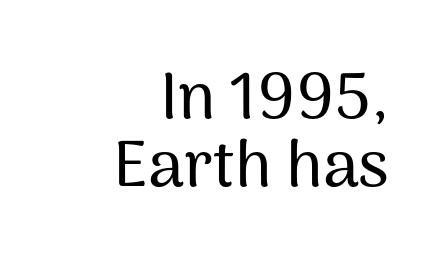
The image shows 65 px sans-serif type, upright; set right-aligned, tight line spacing (1.04x), normal letter spacing, not underlined; medium stroke contrast and a medium x-height.
